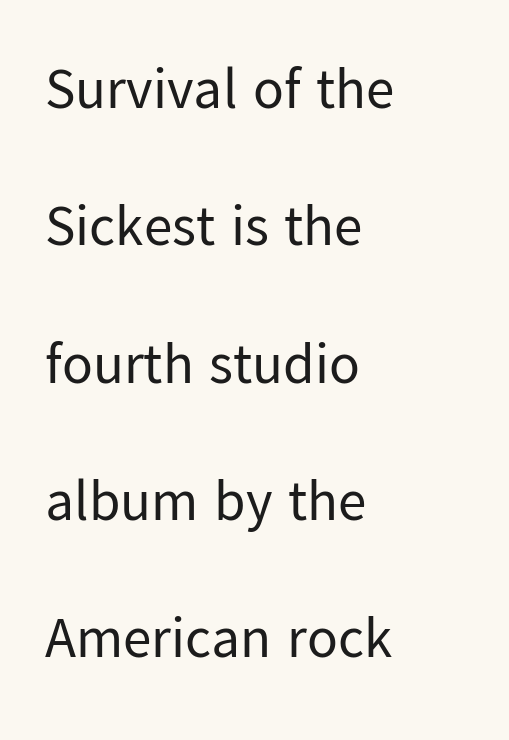
Think standard paragraph weight, or any step lighter than that. The glyphs are unaccompanied by any horizontal stroke below them. A typesetter would label this face a sans. The passage shown is typed in a proportional face where columns would drift. Successive baselines arrive slowly, with a big drop between each.
